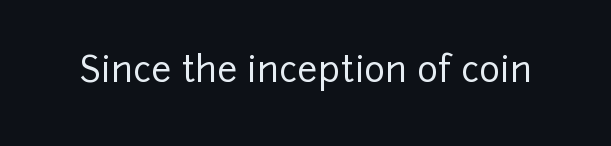
Q: Is the text italic (slanted)? A: No, it is upright.
Q: Is the typeface a serif or a sans-serif typeface? A: Sans-serif.
Q: Is the text underlined? A: No.
Q: Is the spacing between letters normal or unusually wide? A: Normal.
Q: Width (condensed, normal, or wide)? A: Normal.
Q: Stroke contrast? A: Low.
Q: x-height? A: Medium.
Q: Monospaced? A: No.
